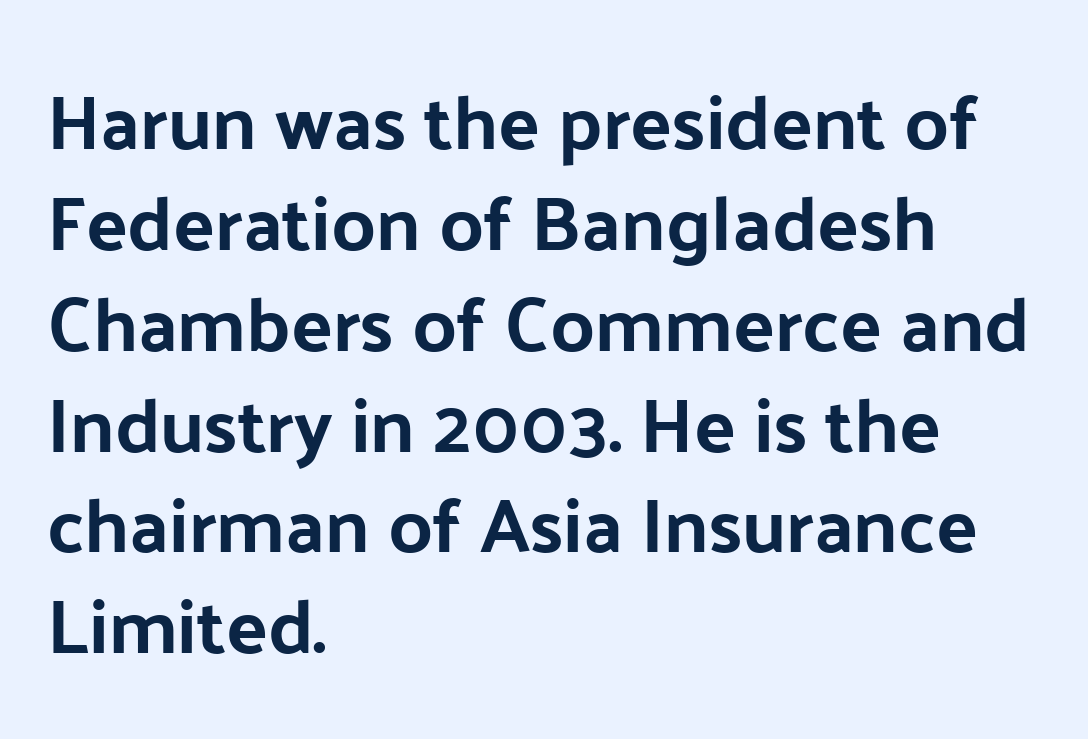
{"serif": "no", "italic": "no", "width": "normal", "stroke_contrast": "low", "x_height": "medium", "monospaced": "no", "underline": "no", "align": "left", "line_spacing": "normal", "line_spacing_ratio": 1.31, "letter_spacing": "normal", "letter_spacing_em": 0.0, "glyph_px": 77}
